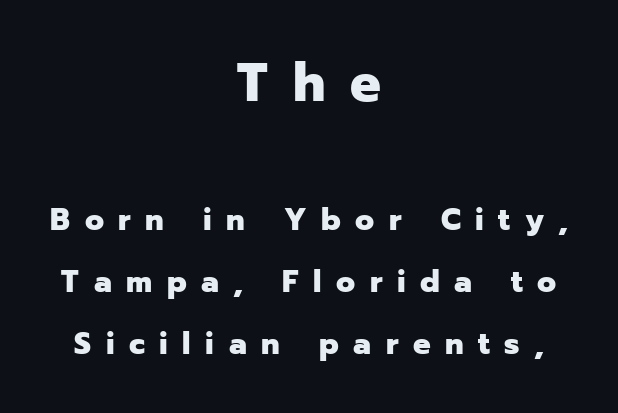
{"serif": "no", "italic": "no", "bold": "yes", "weight": "heavy", "width": "normal", "stroke_contrast": "low", "x_height": "medium", "monospaced": "no", "underline": "no", "align": "center", "line_spacing": "loose", "line_spacing_ratio": 2.0, "letter_spacing": "wide", "letter_spacing_em": 0.47, "larger_block": "first", "size_ratio": 1.74, "glyph_px": 54}
